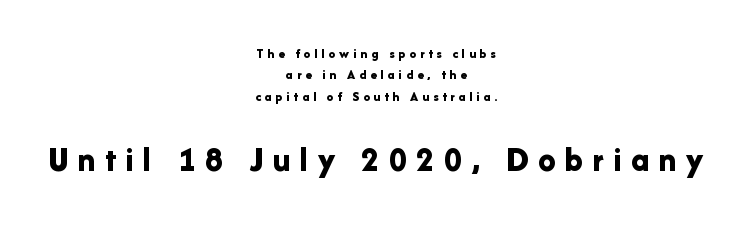
The image shows 35 px bold sans-serif type, upright; set centered, normal line spacing (1.52x), unusually wide letter spacing (+0.27 em), not underlined; the second (bottom) block is 2.5x larger; low stroke contrast and a medium x-height.
